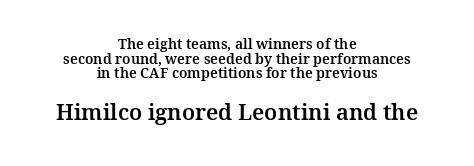
The image shows 22 px text type, upright; set centered, tight line spacing (1.05x), normal letter spacing, not underlined; the second (bottom) block is 1.57x larger.
